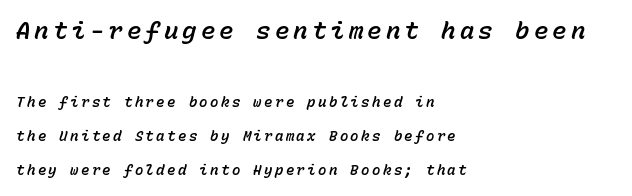
Q: Is the text italic (slanted)? A: Yes, it leans right by about 15 degrees.
Q: Is the text underlined? A: No.
Q: How is the paragraph aligned? A: Left-aligned.
Q: Is the spacing between lines tight, normal or loose? A: Loose.
Q: Which block of text is set in a larger size, the first (top) or the second (bottom)? A: The first (top) one.
